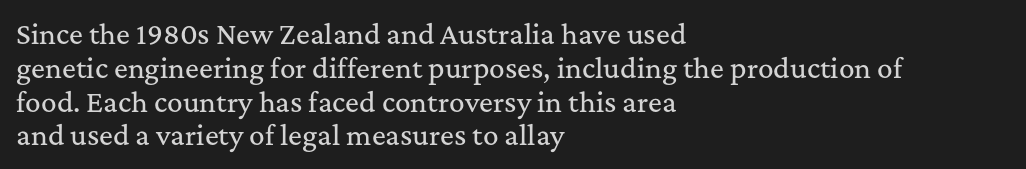
{"italic": "no", "underline": "no", "align": "left", "line_spacing": "normal", "line_spacing_ratio": 1.3, "letter_spacing": "normal", "letter_spacing_em": 0.0, "glyph_px": 26}
